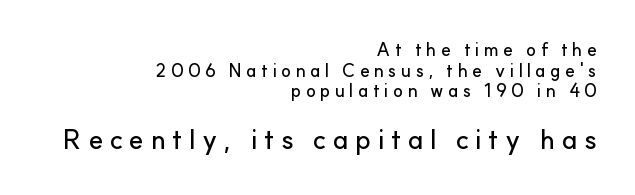
Notice how the passage keeps a crisp vertical edge on the right only. A typesetter would call this heavily tracked-out type. Letters rest on an invisible, unmarked baseline. The type sits square on the baseline with zero lean. Two sizes are in play, and the larger belongs to the second block.
